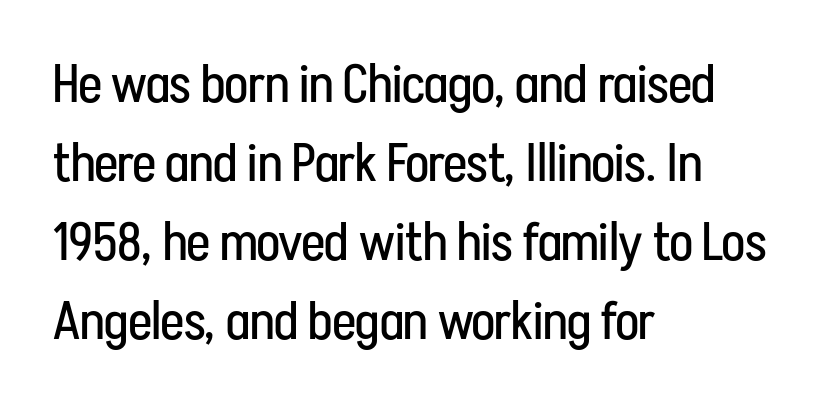
The image shows 54 px regular-weight, condensed sans-serif type, upright; set left-aligned, normal line spacing (1.46x), normal letter spacing, not underlined; low stroke contrast and a medium x-height.
